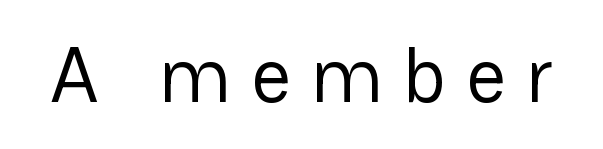
Q: Is the text bold? A: No.
Q: Is the text italic (slanted)? A: No, it is upright.
Q: Is the typeface a serif or a sans-serif typeface? A: Sans-serif.
Q: Is the text underlined? A: No.
Q: Is the spacing between letters normal or unusually wide? A: Unusually wide.
Q: Width (condensed, normal, or wide)? A: Normal.
Q: Stroke contrast? A: Low.
Q: x-height? A: Medium.
Q: Monospaced? A: No.
